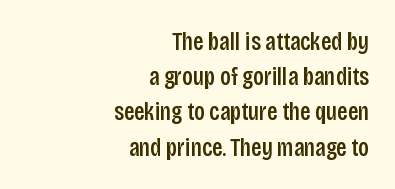
Leading matches the norm, producing a regular column. All the whitespace from short lines collects on the left. Descenders hang freely into open space. The lettering stays uniformly vertical, giving the passage a roman look. Letter spacing: default.
